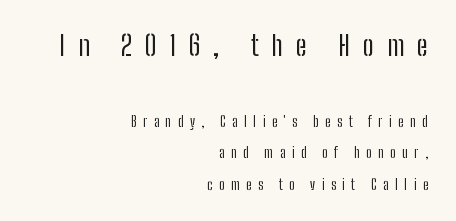
Q: Is the text bold? A: No.
Q: Is the text italic (slanted)? A: No, it is upright.
Q: Is the typeface a serif or a sans-serif typeface? A: Sans-serif.
Q: Is the text underlined? A: No.
Q: How is the paragraph aligned? A: Right-aligned.
Q: Is the spacing between letters normal or unusually wide? A: Unusually wide.
Q: Is the spacing between lines tight, normal or loose? A: Loose.
Q: Which block of text is set in a larger size, the first (top) or the second (bottom)? A: The first (top) one.
Q: Width (condensed, normal, or wide)? A: Condensed.
Q: Stroke contrast? A: Low.
Q: x-height? A: Medium.
Q: Monospaced? A: No.
